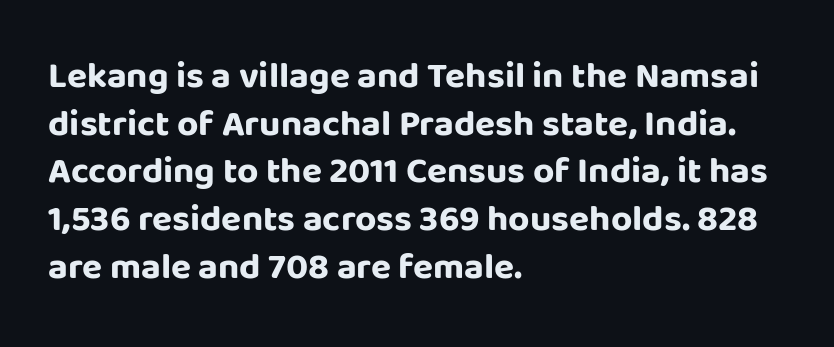
{"serif": "no", "italic": "no", "bold": "yes", "weight": "bold", "width": "normal", "stroke_contrast": "low", "x_height": "large", "monospaced": "no", "underline": "no", "align": "left", "line_spacing": "normal", "line_spacing_ratio": 1.29, "letter_spacing": "normal", "letter_spacing_em": 0.0, "glyph_px": 37}
